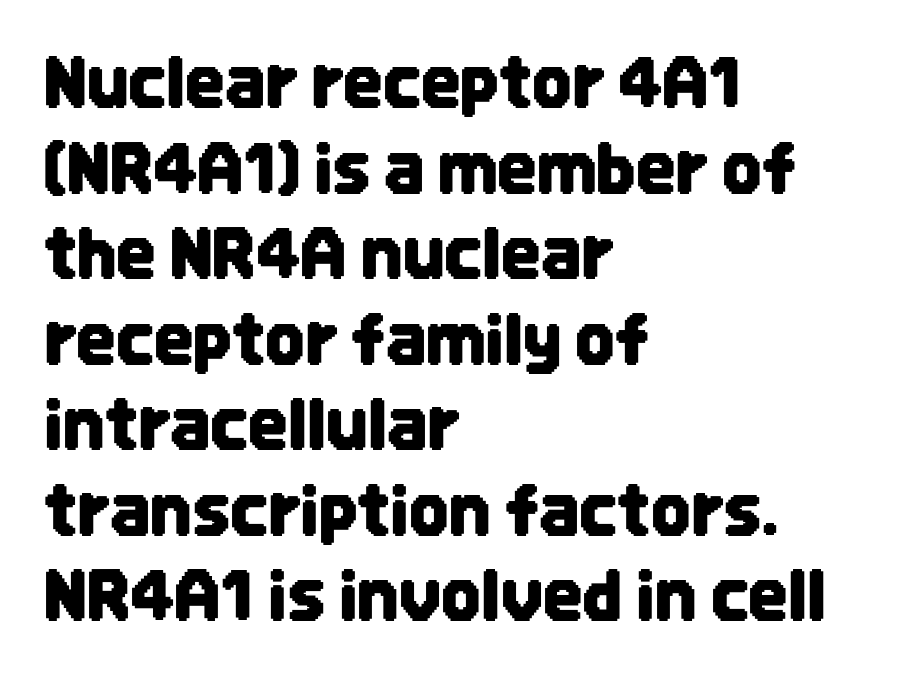
Q: Is the text italic (slanted)? A: No, it is upright.
Q: Is the typeface a serif or a sans-serif typeface? A: Sans-serif.
Q: Is the text underlined? A: No.
Q: How is the paragraph aligned? A: Left-aligned.
Q: Is the spacing between letters normal or unusually wide? A: Normal.
Q: Width (condensed, normal, or wide)? A: Condensed.
Q: Stroke contrast? A: Low.
Q: x-height? A: Large.
Q: Monospaced? A: No.
